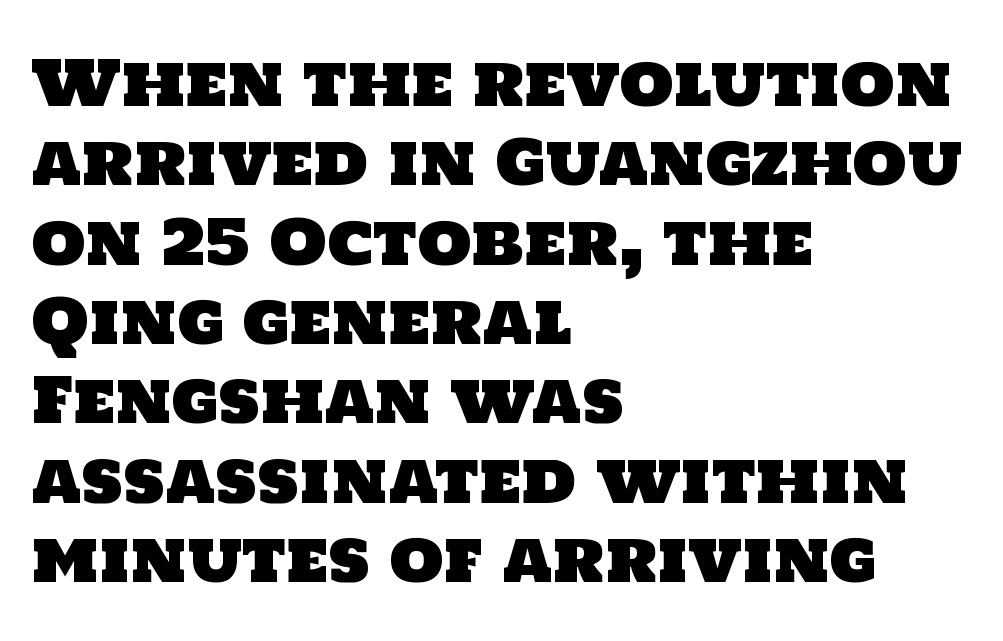
{"serif": "no", "width": "normal", "stroke_contrast": "low", "x_height": "large", "monospaced": "no", "underline": "no", "align": "left", "line_spacing": "normal", "line_spacing_ratio": 1.28, "letter_spacing": "normal", "letter_spacing_em": 0.0, "glyph_px": 62}
